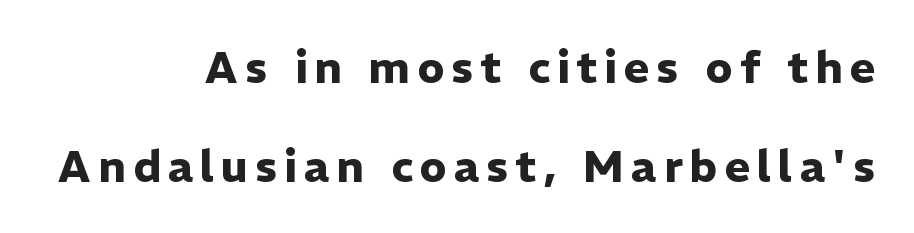
Beneath every word, the page is bare. The letters advance in unequal steps, a hallmark of proportional type. Is there any slant? The stems are plumb. Does the copy run flush right? Yes — the right margin is perfectly even. The face used here has the dense, thick strokes of a bold.
